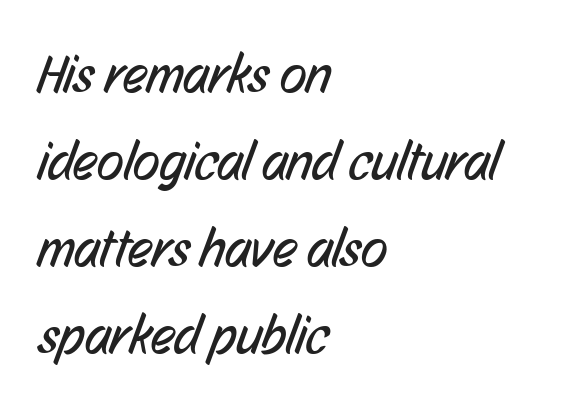
Q: Is the text bold? A: No.
Q: Is the typeface a serif or a sans-serif typeface? A: Sans-serif.
Q: Is the text underlined? A: No.
Q: How is the paragraph aligned? A: Left-aligned.
Q: Is the spacing between letters normal or unusually wide? A: Normal.
Q: Is the spacing between lines tight, normal or loose? A: Normal.
Q: Width (condensed, normal, or wide)? A: Condensed.
Q: Stroke contrast? A: Low.
Q: x-height? A: Medium.
Q: Monospaced? A: No.
